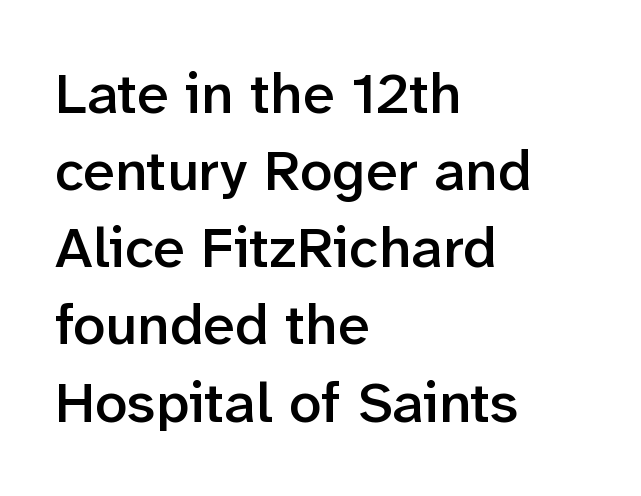
Q: Is the text bold? A: Semi-bold.
Q: Is the text italic (slanted)? A: No, it is upright.
Q: Is the typeface a serif or a sans-serif typeface? A: Sans-serif.
Q: Is the text underlined? A: No.
Q: How is the paragraph aligned? A: Left-aligned.
Q: Is the spacing between letters normal or unusually wide? A: Normal.
Q: Is the spacing between lines tight, normal or loose? A: Normal.
Q: Width (condensed, normal, or wide)? A: Normal.
Q: Stroke contrast? A: Low.
Q: x-height? A: Medium.
Q: Monospaced? A: No.
